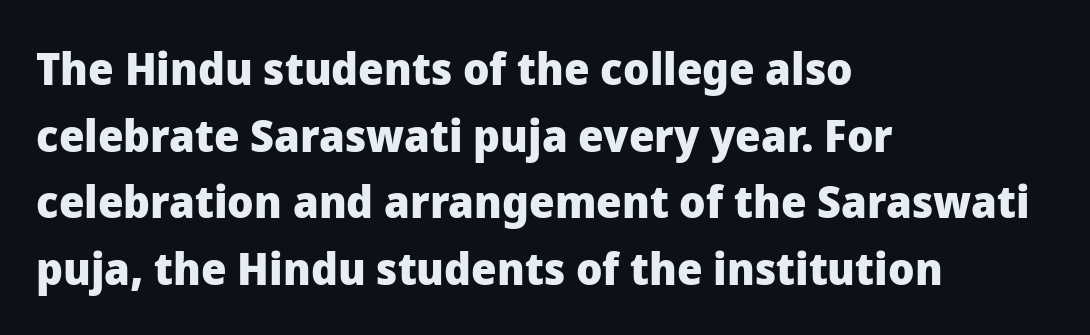
Q: Is the text bold? A: Yes.
Q: Is the text italic (slanted)? A: No, it is upright.
Q: Is the typeface a serif or a sans-serif typeface? A: Sans-serif.
Q: Is the text underlined? A: No.
Q: How is the paragraph aligned? A: Left-aligned.
Q: Is the spacing between letters normal or unusually wide? A: Normal.
Q: Is the spacing between lines tight, normal or loose? A: Normal.
Q: Width (condensed, normal, or wide)? A: Normal.
Q: Stroke contrast? A: Low.
Q: x-height? A: Medium.
Q: Monospaced? A: No.
